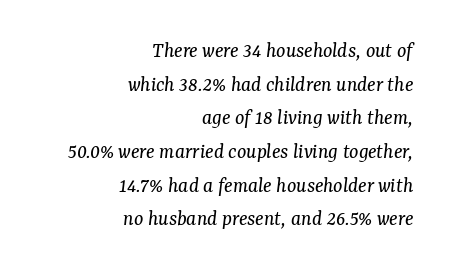
Q: Is the text bold? A: No.
Q: Is the text italic (slanted)? A: Yes, it leans right by about 7 degrees.
Q: Is the text underlined? A: No.
Q: How is the paragraph aligned? A: Right-aligned.
Q: Is the spacing between letters normal or unusually wide? A: Normal.
Q: Is the spacing between lines tight, normal or loose? A: Normal.
